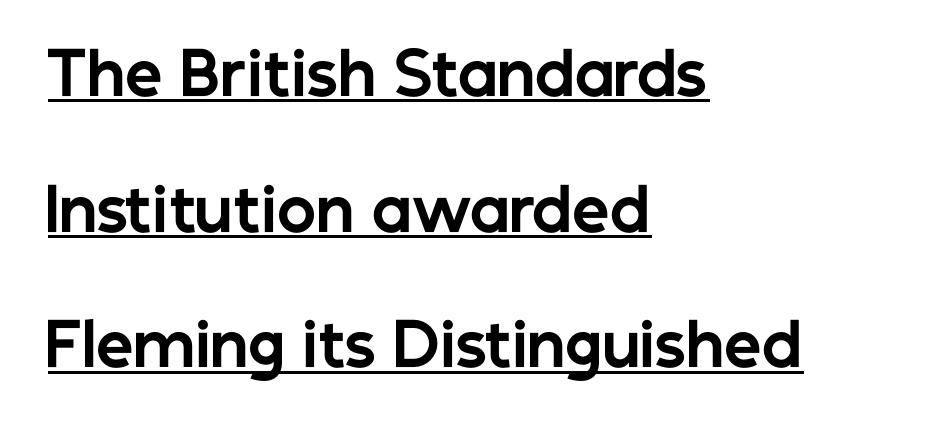
The strokes are fattened all the way to bold. These lines were composed using upright roman letters. Think of a printed novel: that variable character pitch is what you see here. Are there feet on the stems? There aren't — it's a sans. The passage shown is underscored from start to finish.
